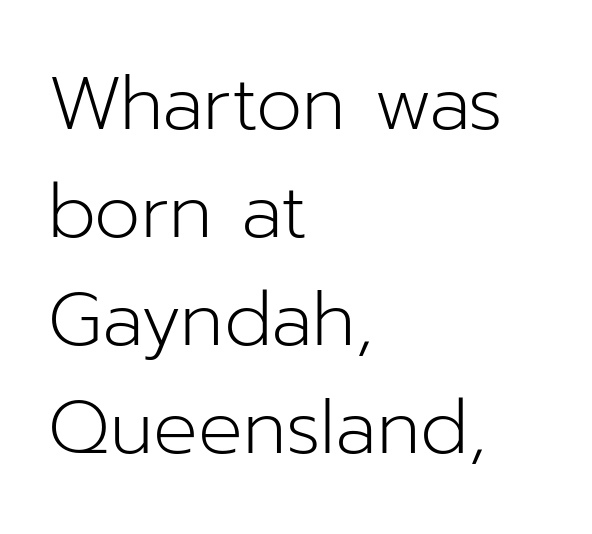
The image shows 74 px light sans-serif type, upright; set left-aligned, normal line spacing (1.46x), normal letter spacing, not underlined; low stroke contrast and a medium x-height.
